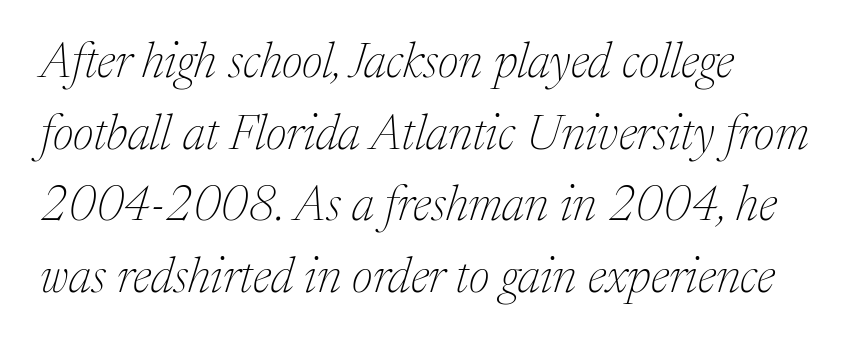
Serif or sans? Serif — the stroke terminals have little feet. Here the glyphs are tracked normally, forming tight word shapes. Spacing verdict: proportional, widths tailored to each character. Words float on clear page, feet unadorned. These lines stack with their left ends in a neat column.
